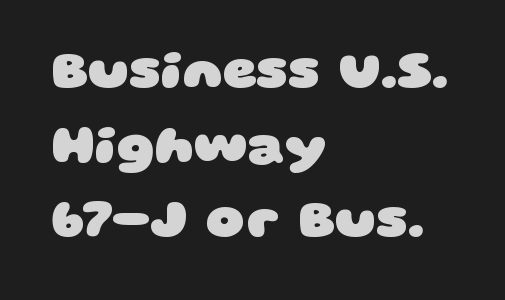
Q: Is the text bold? A: Yes.
Q: Is the typeface a serif or a sans-serif typeface? A: Sans-serif.
Q: Is the text underlined? A: No.
Q: How is the paragraph aligned? A: Left-aligned.
Q: Is the spacing between letters normal or unusually wide? A: Normal.
Q: Is the spacing between lines tight, normal or loose? A: Normal.
Q: Width (condensed, normal, or wide)? A: Wide.
Q: Stroke contrast? A: Low.
Q: x-height? A: Large.
Q: Monospaced? A: No.
